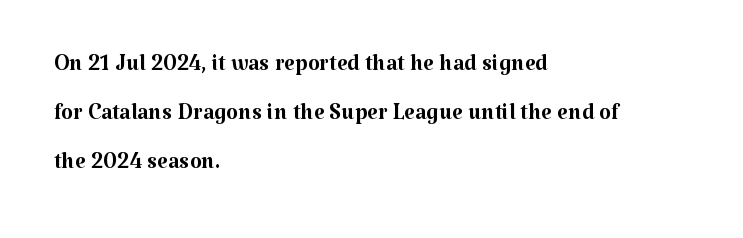
The image shows 31 px regular-weight serif type, upright; set left-aligned, normal line spacing (1.58x), normal letter spacing, not underlined; medium stroke contrast and a medium x-height.
